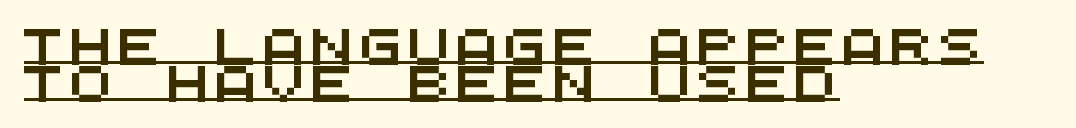
This rendering employs a face without finishing strokes, i.e., a sans-serif. Horizontally, the lines are justified to the leading edge only. Honestly, the underline is the first thing you notice here. The vertical gap from one line to the next is small. Here the designer chose a console-style face with uniform glyph widths.
